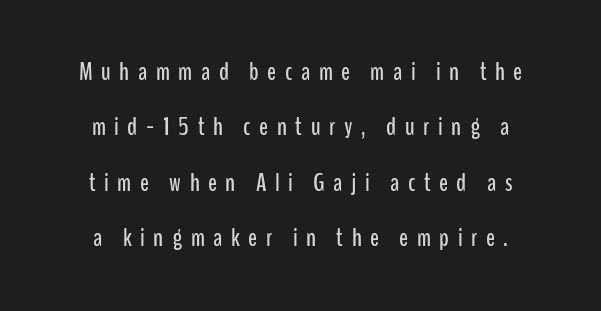
{"italic": "no", "underline": "no", "align": "center", "line_spacing": "loose", "line_spacing_ratio": 2.13, "letter_spacing": "wide", "letter_spacing_em": 0.33, "glyph_px": 26}
